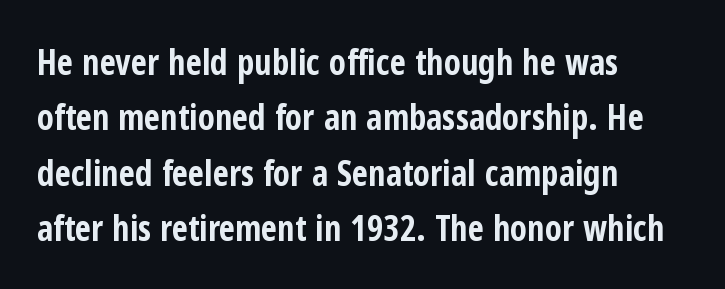
{"serif": "no", "italic": "no", "bold": "yes", "weight": "bold", "width": "condensed", "stroke_contrast": "low", "x_height": "medium", "monospaced": "no", "underline": "no", "align": "left", "line_spacing": "normal", "line_spacing_ratio": 1.58, "letter_spacing": "normal", "letter_spacing_em": 0.0, "glyph_px": 35}
